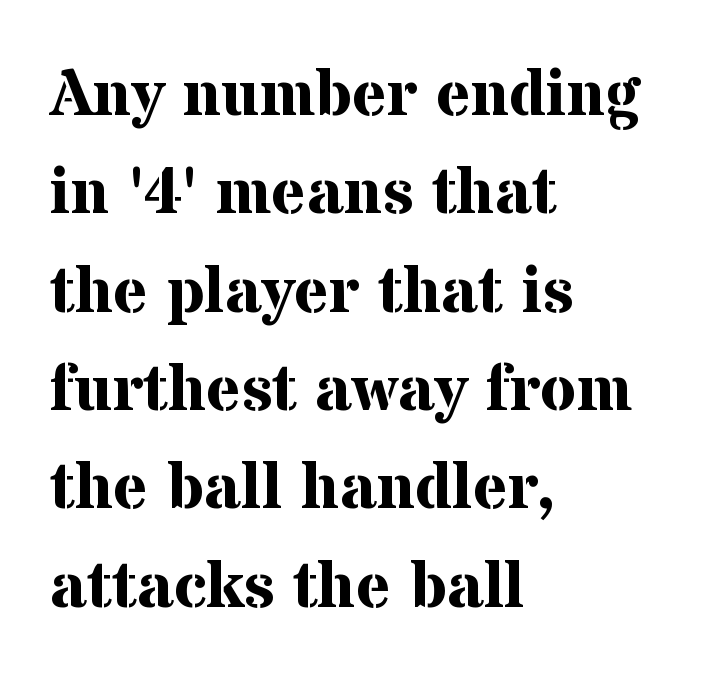
The image shows 66 px bold serif type, upright; set left-aligned, normal line spacing (1.49x), normal letter spacing, not underlined; medium stroke contrast and a medium x-height.
